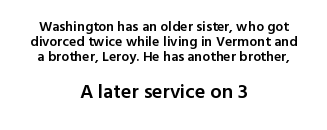
Q: Is the text bold? A: Semi-bold.
Q: Is the text italic (slanted)? A: No, it is upright.
Q: Is the text underlined? A: No.
Q: How is the paragraph aligned? A: Centered.
Q: Is the spacing between letters normal or unusually wide? A: Normal.
Q: Is the spacing between lines tight, normal or loose? A: Tight.
Q: Which block of text is set in a larger size, the first (top) or the second (bottom)? A: The second (bottom) one.
